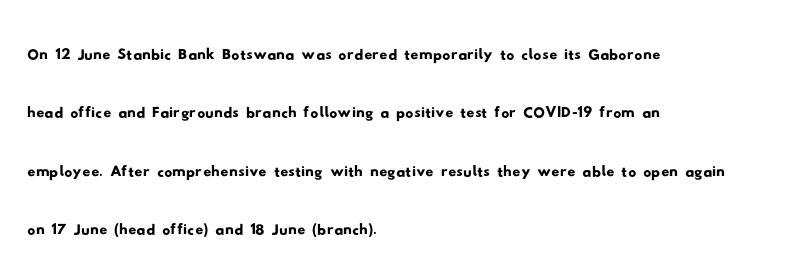
{"serif": "no", "width": "wide", "stroke_contrast": "low", "x_height": "small", "monospaced": "no", "underline": "no", "align": "left", "line_spacing": "normal", "line_spacing_ratio": 1.46, "letter_spacing": "normal", "letter_spacing_em": 0.0, "glyph_px": 40}
